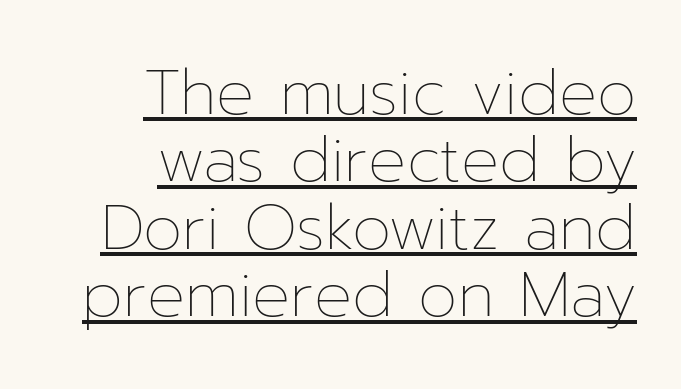
{"italic": "no", "bold": "no", "weight": "thin", "width": "normal", "stroke_contrast": "low", "x_height": "medium", "monospaced": "no", "underline": "yes", "align": "right", "line_spacing": "tight", "line_spacing_ratio": 1.07, "letter_spacing": "normal", "letter_spacing_em": 0.0, "glyph_px": 63}
